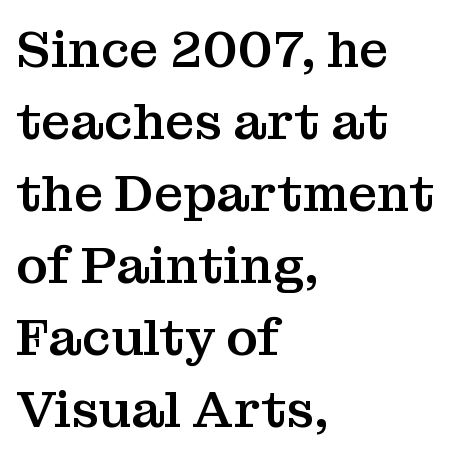
The image shows 51 px serif type, upright; set left-aligned, normal line spacing (1.41x), normal letter spacing, not underlined; medium stroke contrast and a medium x-height.
